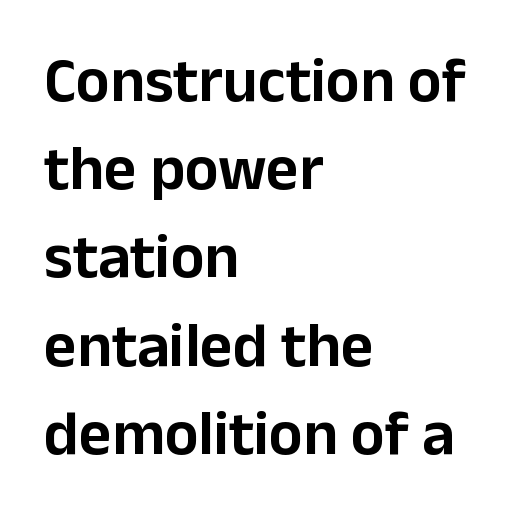
The image shows 63 px sans-serif type, upright; set left-aligned, normal line spacing (1.4x), normal letter spacing, not underlined; low stroke contrast and a medium x-height.
